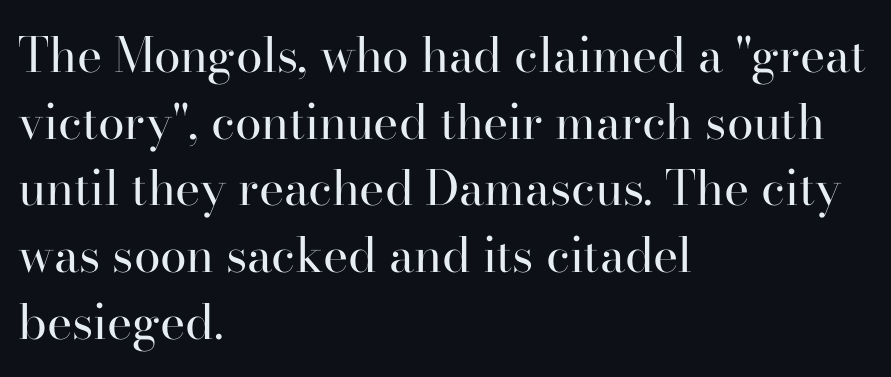
The image shows 48 px regular-weight serif type, upright; set left-aligned, normal line spacing (1.39x), normal letter spacing, not underlined; high stroke contrast and a small x-height.
